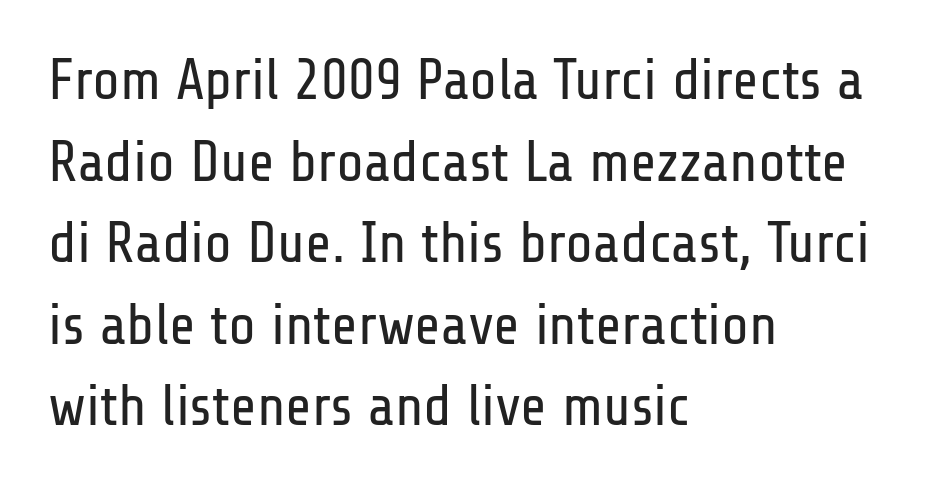
Q: Is the text bold? A: No.
Q: Is the text italic (slanted)? A: No, it is upright.
Q: Is the typeface a serif or a sans-serif typeface? A: Sans-serif.
Q: Is the text underlined? A: No.
Q: How is the paragraph aligned? A: Left-aligned.
Q: Is the spacing between letters normal or unusually wide? A: Normal.
Q: Is the spacing between lines tight, normal or loose? A: Normal.
Q: Width (condensed, normal, or wide)? A: Condensed.
Q: Stroke contrast? A: Low.
Q: x-height? A: Medium.
Q: Monospaced? A: No.
